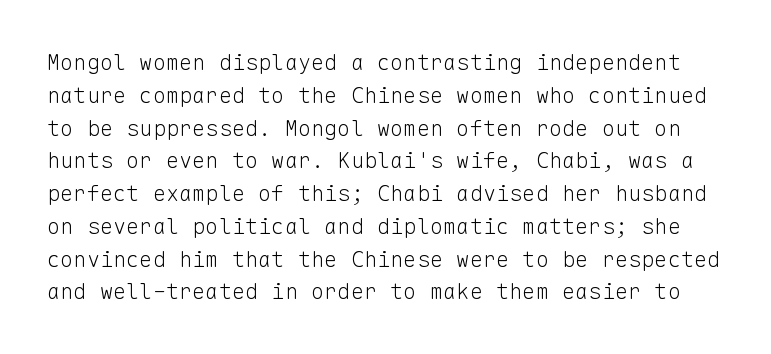
{"italic": "no", "bold": "no", "underline": "no", "line_spacing": "normal", "line_spacing_ratio": 1.49, "letter_spacing": "normal", "letter_spacing_em": 0.0, "glyph_px": 22}
